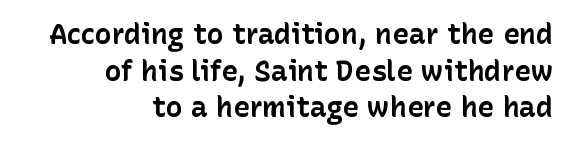
{"serif": "no", "italic": "no", "bold": "yes", "weight": "bold", "width": "normal", "stroke_contrast": "low", "x_height": "medium", "monospaced": "no", "underline": "no", "align": "right", "line_spacing": "normal", "line_spacing_ratio": 1.31, "letter_spacing": "normal", "letter_spacing_em": 0.0, "glyph_px": 28}
